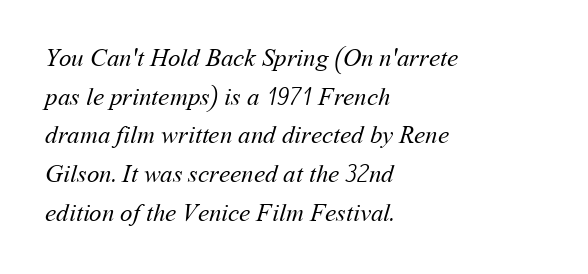
Q: Is the text bold? A: No.
Q: Is the text underlined? A: No.
Q: How is the paragraph aligned? A: Left-aligned.
Q: Is the spacing between letters normal or unusually wide? A: Normal.
Q: Is the spacing between lines tight, normal or loose? A: Normal.
